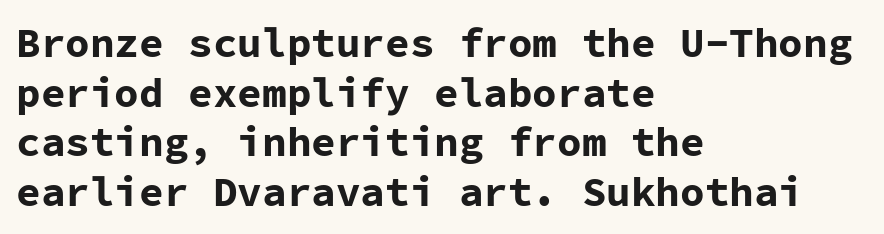
{"serif": "no", "italic": "no", "bold": "yes", "weight": "bold", "width": "normal", "stroke_contrast": "low", "x_height": "medium", "monospaced": "yes", "underline": "no", "align": "left", "line_spacing_ratio": 1.21, "letter_spacing": "normal", "letter_spacing_em": 0.0, "glyph_px": 41}
